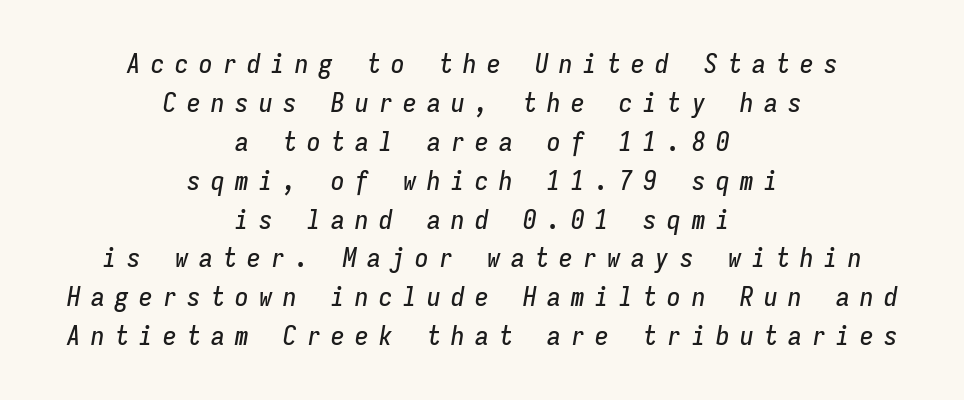
Plain, unruled lines of type. Rendered with sloped, italic letterforms. The tracking reads as deliberately expanded to a designer's eye. Is the block centered? Yes — each line is placed symmetrically about the middle. The leading is moderate, giving the passage an even texture.
